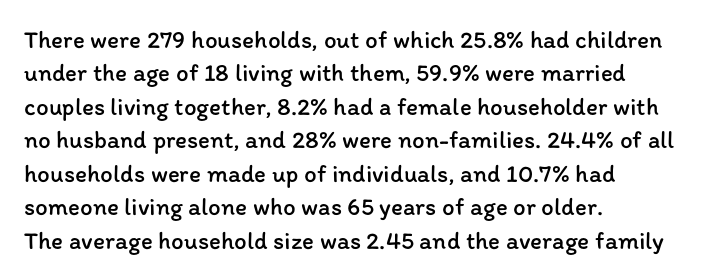
Notice how the stems are strictly vertical — no italics here. Clear beneath every line of the passage. Compared with typical paragraphs, the rows here are spaced about the same. The letters look calm and open, with moderate or lighter stems. Spacing between characters is what you'd get straight out of the box.
